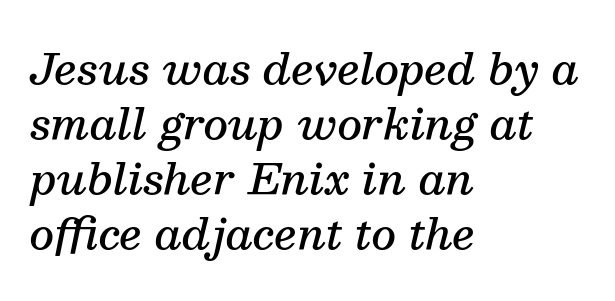
{"serif": "yes", "italic": "yes", "lean": "right", "slant_degrees": 13, "bold": "semi", "weight": "semibold", "width": "normal", "stroke_contrast": "medium", "x_height": "medium", "monospaced": "no", "underline": "no", "align": "left", "line_spacing": "normal", "line_spacing_ratio": 1.28, "letter_spacing": "normal", "letter_spacing_em": 0.0, "glyph_px": 43}
